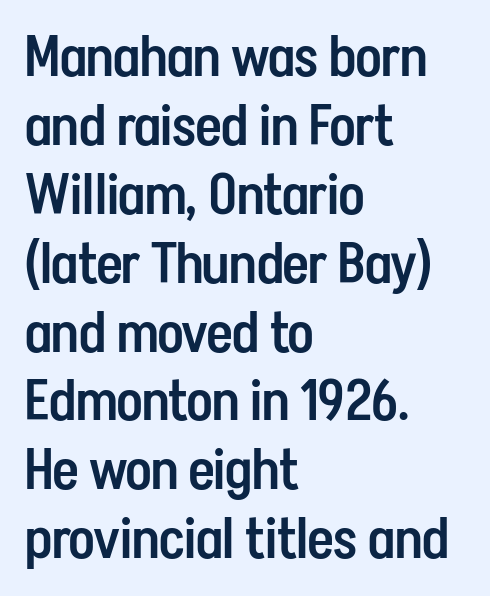
Q: Is the text bold? A: Semi-bold.
Q: Is the text italic (slanted)? A: No, it is upright.
Q: Is the typeface a serif or a sans-serif typeface? A: Sans-serif.
Q: Is the text underlined? A: No.
Q: How is the paragraph aligned? A: Left-aligned.
Q: Is the spacing between letters normal or unusually wide? A: Normal.
Q: Width (condensed, normal, or wide)? A: Condensed.
Q: Stroke contrast? A: Low.
Q: x-height? A: Medium.
Q: Monospaced? A: No.
